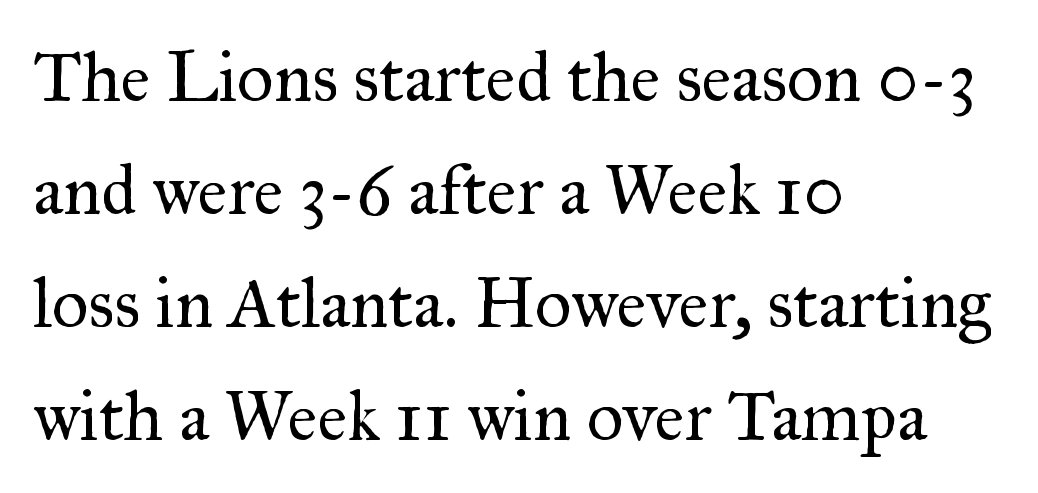
Q: Is the text bold? A: No.
Q: Is the text italic (slanted)? A: No, it is upright.
Q: Is the typeface a serif or a sans-serif typeface? A: Serif.
Q: Is the text underlined? A: No.
Q: How is the paragraph aligned? A: Left-aligned.
Q: Is the spacing between letters normal or unusually wide? A: Normal.
Q: Is the spacing between lines tight, normal or loose? A: Normal.
Q: Width (condensed, normal, or wide)? A: Normal.
Q: Stroke contrast? A: Medium.
Q: x-height? A: Small.
Q: Monospaced? A: No.
